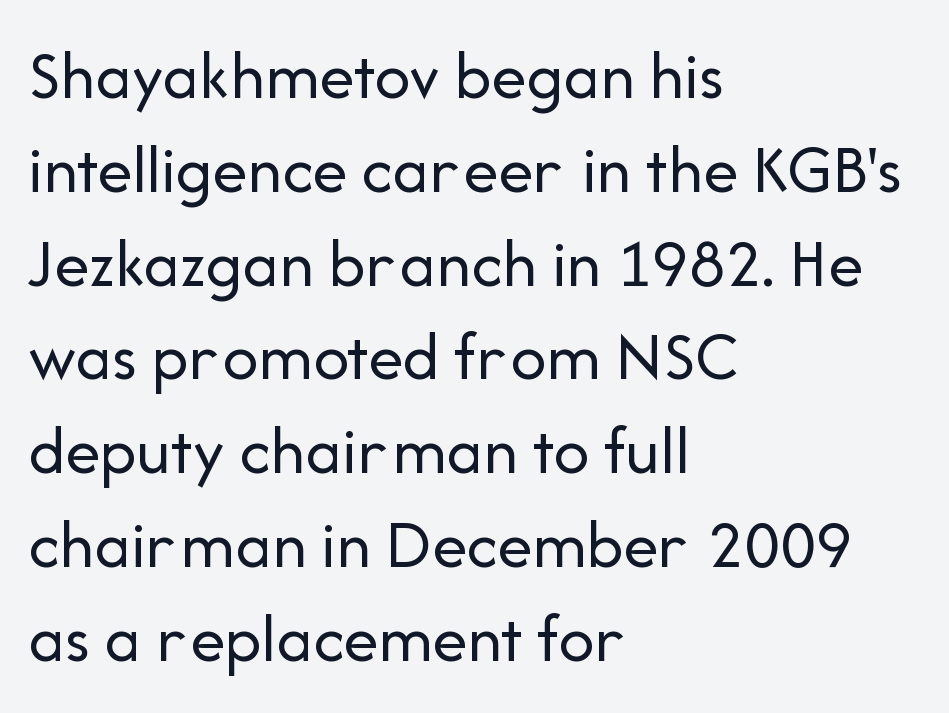
The image shows 70 px regular-weight sans-serif type, upright; set left-aligned, normal line spacing (1.34x), normal letter spacing, not underlined; low stroke contrast and a medium x-height.
